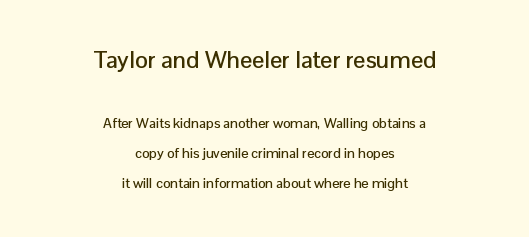
Q: Is the text italic (slanted)? A: No, it is upright.
Q: Is the text underlined? A: No.
Q: How is the paragraph aligned? A: Centered.
Q: Is the spacing between letters normal or unusually wide? A: Normal.
Q: Is the spacing between lines tight, normal or loose? A: Loose.
Q: Which block of text is set in a larger size, the first (top) or the second (bottom)? A: The first (top) one.
